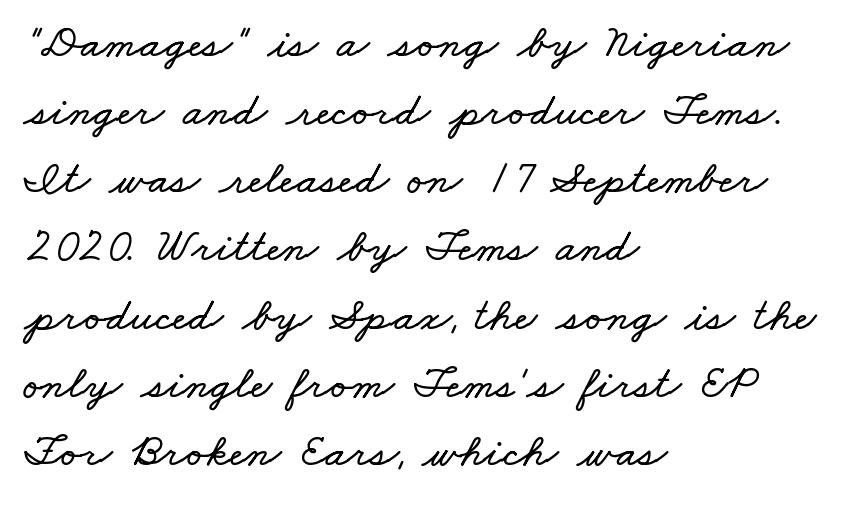
{"width": "wide", "stroke_contrast": "low", "x_height": "small", "monospaced": "no", "underline": "no", "align": "left", "line_spacing": "normal", "line_spacing_ratio": 1.45, "letter_spacing": "normal", "letter_spacing_em": 0.0, "glyph_px": 47}
